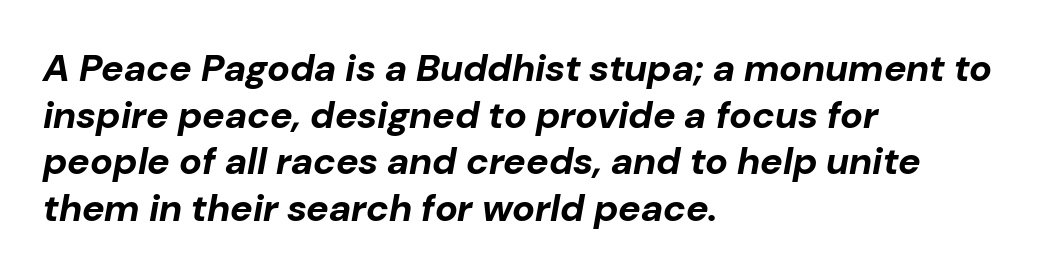
{"italic": "yes", "lean": "right", "slant_degrees": 10, "bold": "yes", "weight": "bold", "width": "normal", "stroke_contrast": "low", "x_height": "medium", "monospaced": "no", "underline": "no", "align": "left", "line_spacing_ratio": 1.23, "letter_spacing": "normal", "letter_spacing_em": 0.0, "glyph_px": 38}
